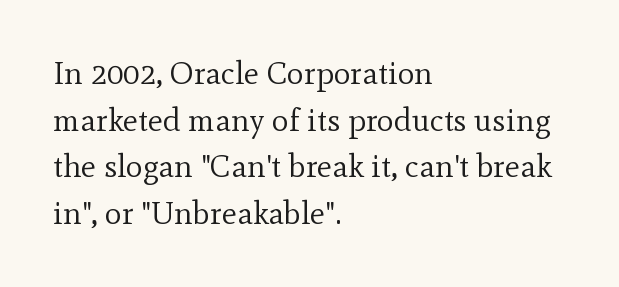
{"serif": "yes", "italic": "no", "bold": "no", "weight": "regular", "width": "normal", "x_height": "small", "monospaced": "no", "underline": "no", "align": "left", "line_spacing": "normal", "line_spacing_ratio": 1.46, "letter_spacing": "normal", "letter_spacing_em": 0.0, "glyph_px": 32}
